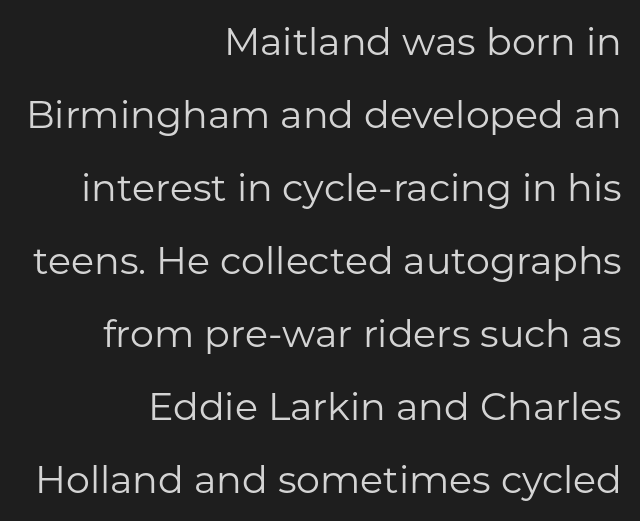
{"serif": "no", "italic": "no", "bold": "no", "weight": "regular", "width": "normal", "stroke_contrast": "low", "x_height": "medium", "monospaced": "no", "underline": "no", "align": "right", "line_spacing": "loose", "line_spacing_ratio": 1.92, "letter_spacing": "normal", "letter_spacing_em": 0.0, "glyph_px": 38}
